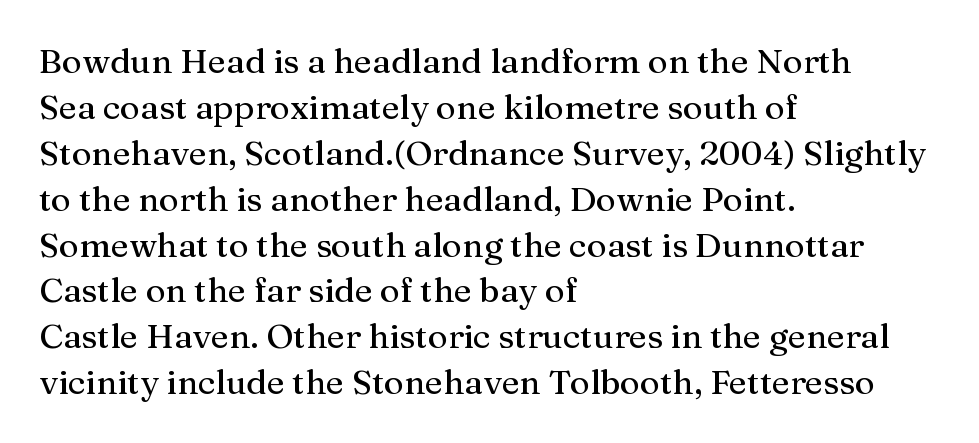
{"serif": "yes", "italic": "no", "width": "normal", "stroke_contrast": "medium", "x_height": "medium", "monospaced": "no", "underline": "no", "align": "left", "line_spacing": "normal", "line_spacing_ratio": 1.35, "letter_spacing": "normal", "letter_spacing_em": 0.0, "glyph_px": 34}
